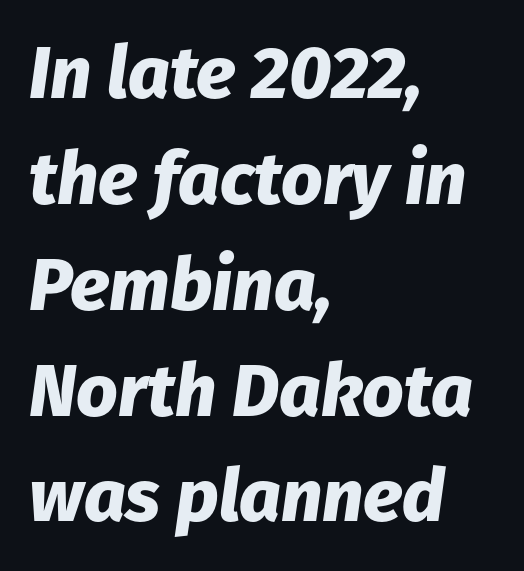
Q: Is the text bold? A: Yes.
Q: Is the text italic (slanted)? A: Yes, it leans right by about 8 degrees.
Q: Is the text underlined? A: No.
Q: How is the paragraph aligned? A: Left-aligned.
Q: Is the spacing between letters normal or unusually wide? A: Normal.
Q: Is the spacing between lines tight, normal or loose? A: Normal.
Q: Width (condensed, normal, or wide)? A: Normal.
Q: Stroke contrast? A: Low.
Q: x-height? A: Medium.
Q: Monospaced? A: No.
